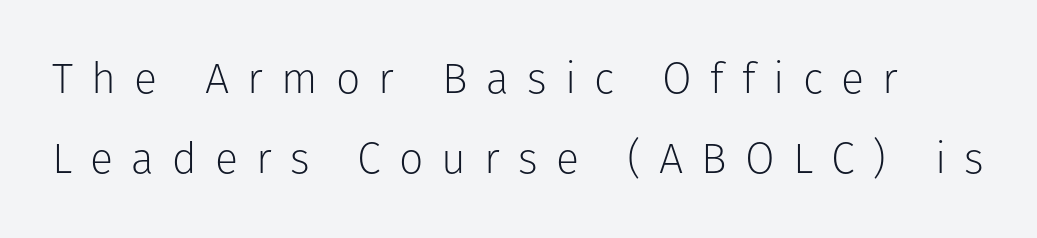
The image shows 43 px light sans-serif type, upright; set line spacing 1.87x, unusually wide letter spacing (+0.42 em), not underlined; low stroke contrast and a medium x-height.
